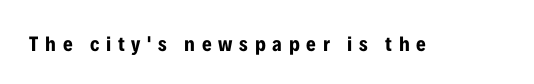
The image shows 21 px bold type, upright; set unusually wide letter spacing (+0.32 em), not underlined.
